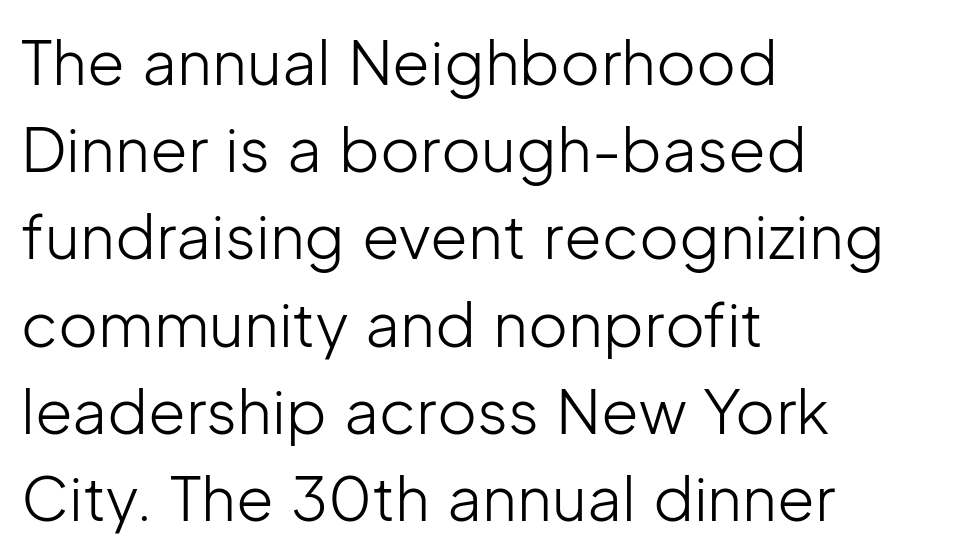
If you measured baseline to baseline, you'd find a middling distance. This sample uses an upright cut, with every glyph sitting square on the baseline. The font family rendered here belongs to the sans-serif group. Here the designer chose a conventional face with non-uniform glyph widths. Layout note: lines flush left.
